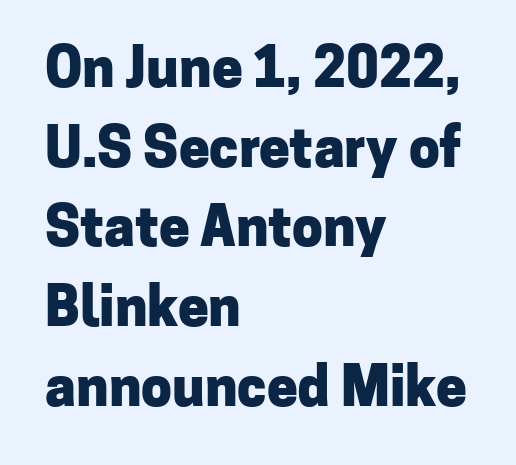
The image shows 55 px heavy sans-serif type, upright; set left-aligned, normal line spacing (1.45x), normal letter spacing, not underlined; low stroke contrast and a medium x-height.
